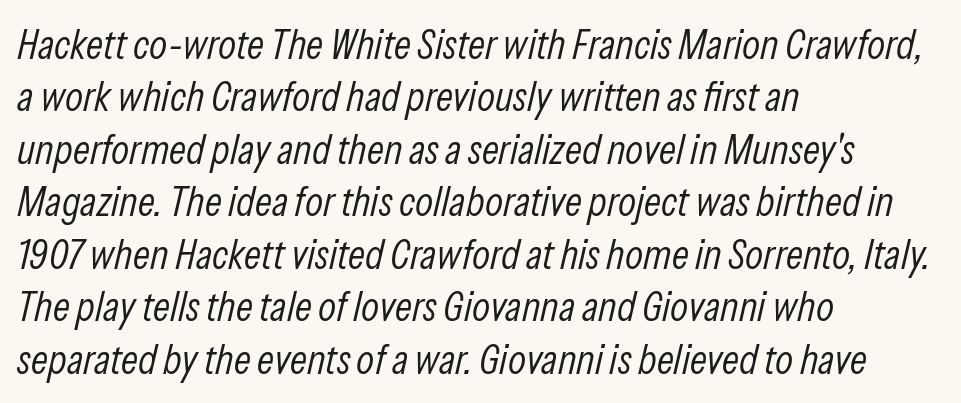
Q: Is the text bold? A: No.
Q: Is the text italic (slanted)? A: Yes, it leans right by about 13 degrees.
Q: Is the text underlined? A: No.
Q: How is the paragraph aligned? A: Left-aligned.
Q: Is the spacing between letters normal or unusually wide? A: Normal.
Q: Is the spacing between lines tight, normal or loose? A: Normal.
Q: Width (condensed, normal, or wide)? A: Condensed.
Q: Stroke contrast? A: Low.
Q: x-height? A: Medium.
Q: Monospaced? A: No.
